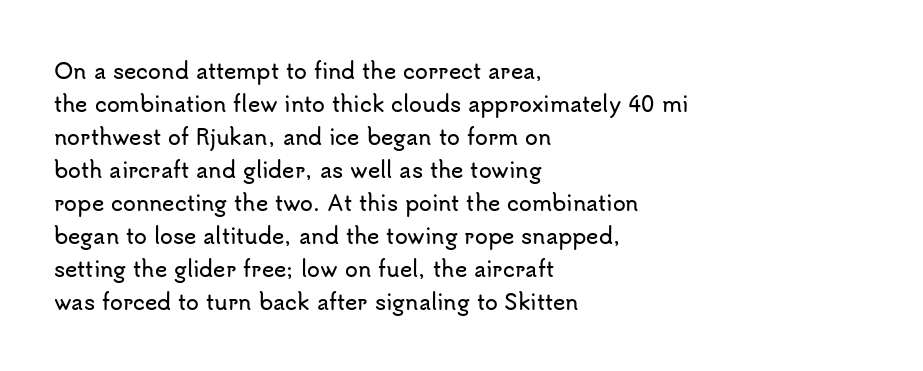
Q: Is the text italic (slanted)? A: No, it is upright.
Q: Is the text underlined? A: No.
Q: How is the paragraph aligned? A: Left-aligned.
Q: Is the spacing between letters normal or unusually wide? A: Normal.
Q: Is the spacing between lines tight, normal or loose? A: Normal.
